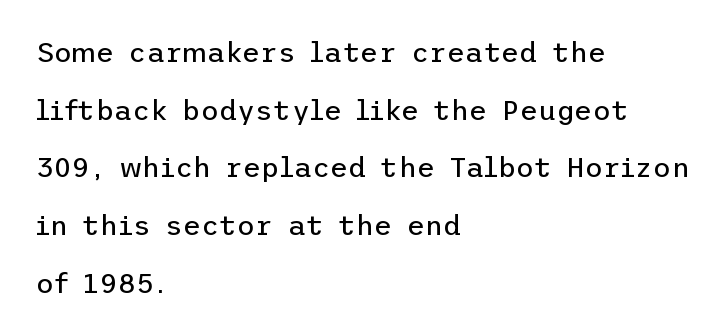
The image shows 28 px regular-weight sans-serif type, upright; set left-aligned, loose line spacing (2.06x), normal letter spacing, not underlined; low stroke contrast and a medium x-height.
